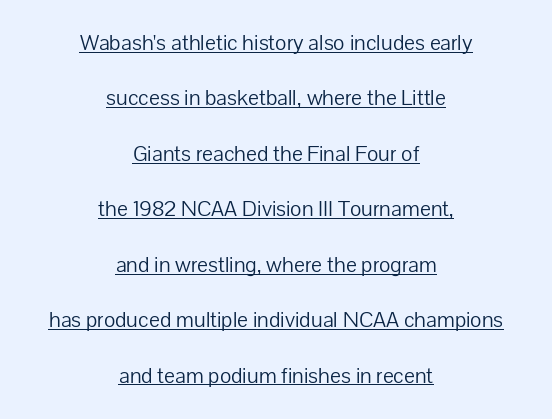
Q: Is the text bold? A: No.
Q: Is the text italic (slanted)? A: No, it is upright.
Q: Is the text underlined? A: Yes.
Q: How is the paragraph aligned? A: Centered.
Q: Is the spacing between letters normal or unusually wide? A: Normal.
Q: Is the spacing between lines tight, normal or loose? A: Loose.
